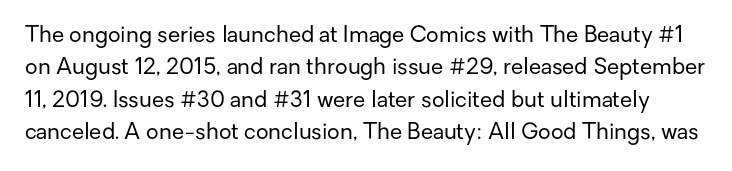
Q: Is the text bold? A: No.
Q: Is the text italic (slanted)? A: No, it is upright.
Q: Is the text underlined? A: No.
Q: Is the spacing between letters normal or unusually wide? A: Normal.
Q: Is the spacing between lines tight, normal or loose? A: Normal.
